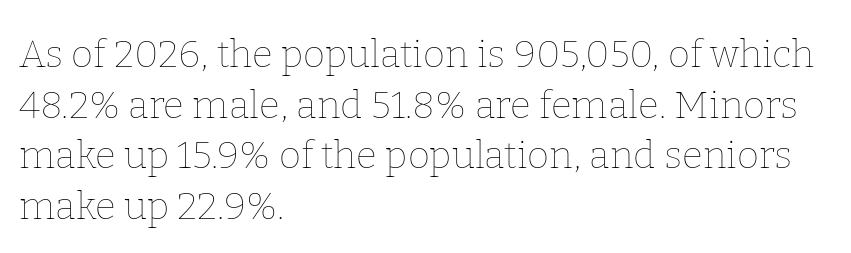
{"italic": "no", "bold": "no", "weight": "thin", "width": "normal", "stroke_contrast": "low", "x_height": "medium", "monospaced": "no", "underline": "no", "align": "left", "line_spacing": "normal", "line_spacing_ratio": 1.33, "letter_spacing": "normal", "letter_spacing_em": 0.0, "glyph_px": 38}
